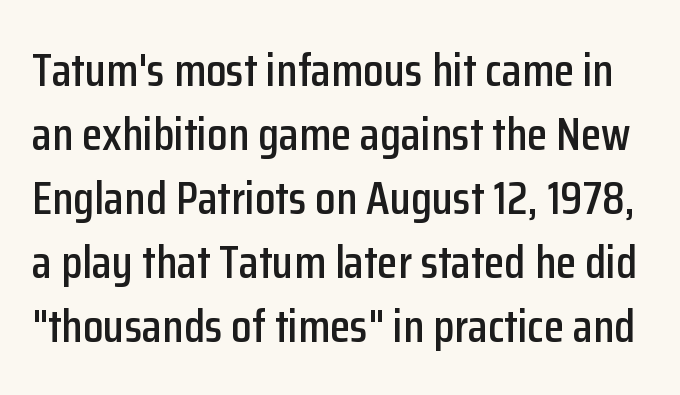
Q: Is the text italic (slanted)? A: No, it is upright.
Q: Is the typeface a serif or a sans-serif typeface? A: Sans-serif.
Q: Is the text underlined? A: No.
Q: Is the spacing between letters normal or unusually wide? A: Normal.
Q: Is the spacing between lines tight, normal or loose? A: Normal.
Q: Width (condensed, normal, or wide)? A: Condensed.
Q: Stroke contrast? A: Low.
Q: x-height? A: Medium.
Q: Monospaced? A: No.
